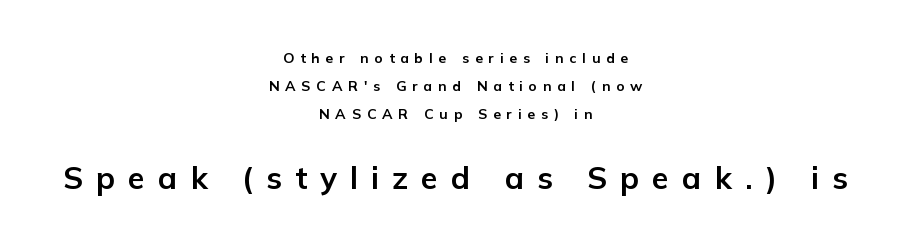
{"serif": "no", "italic": "no", "bold": "yes", "weight": "bold", "width": "normal", "stroke_contrast": "low", "x_height": "medium", "monospaced": "no", "underline": "no", "align": "center", "line_spacing": "loose", "line_spacing_ratio": 2.01, "letter_spacing": "wide", "letter_spacing_em": 0.42, "larger_block": "second", "size_ratio": 2.21, "glyph_px": 31}
